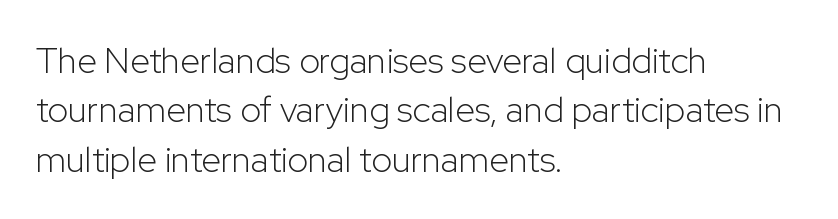
Q: Is the text bold? A: No.
Q: Is the text italic (slanted)? A: No, it is upright.
Q: Is the typeface a serif or a sans-serif typeface? A: Sans-serif.
Q: Is the text underlined? A: No.
Q: How is the paragraph aligned? A: Left-aligned.
Q: Is the spacing between letters normal or unusually wide? A: Normal.
Q: Is the spacing between lines tight, normal or loose? A: Normal.
Q: Width (condensed, normal, or wide)? A: Normal.
Q: Stroke contrast? A: Low.
Q: x-height? A: Medium.
Q: Monospaced? A: No.
